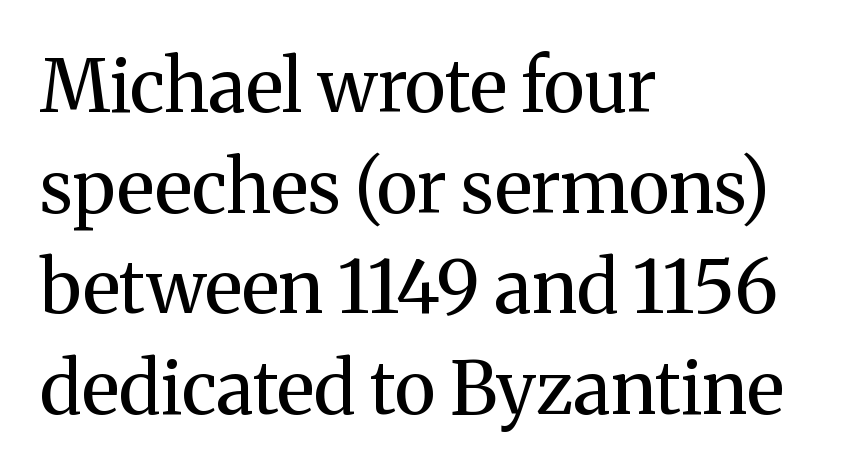
{"serif": "yes", "italic": "no", "bold": "no", "weight": "regular", "width": "normal", "stroke_contrast": "medium", "x_height": "medium", "monospaced": "no", "underline": "no", "align": "left", "line_spacing": "normal", "line_spacing_ratio": 1.38, "letter_spacing": "normal", "letter_spacing_em": 0.0, "glyph_px": 73}
